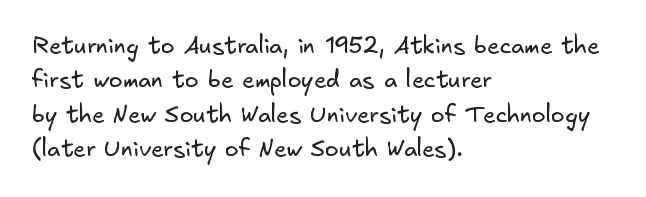
{"bold": "no", "underline": "no", "align": "left", "line_spacing": "normal", "line_spacing_ratio": 1.49, "letter_spacing": "normal", "letter_spacing_em": 0.0, "glyph_px": 23}
